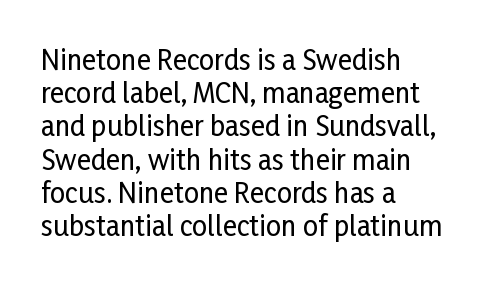
Every row of glyphs begins at an identical x-position on the left. These lines were composed using upright roman letters. Standard letterfit; no display-style spreading of the glyphs. The glyphs are unaccompanied by any horizontal stroke below them.
